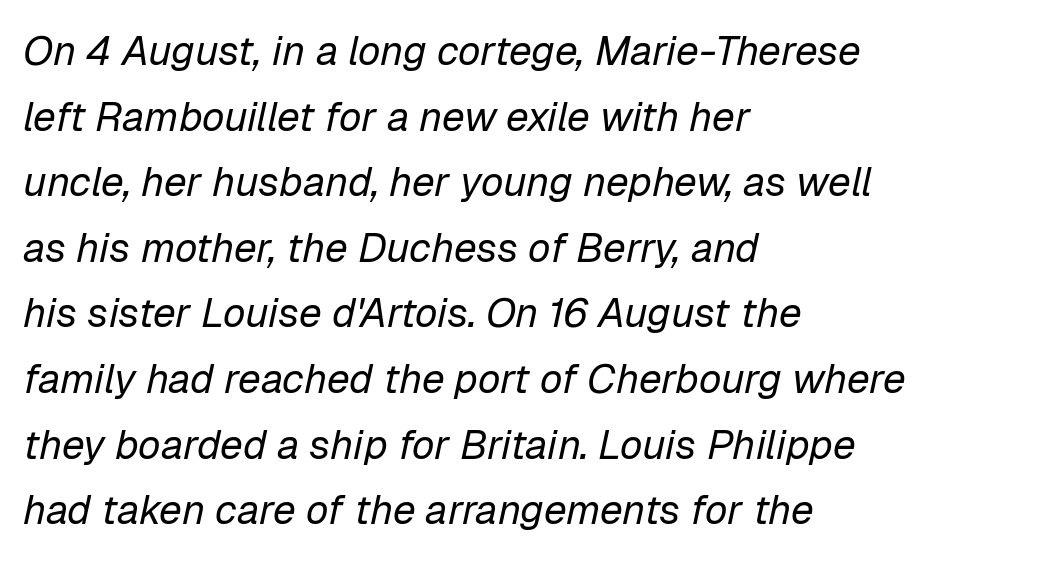
Spacing between characters is what you'd get straight out of the box. Here the designer chose a conventional face with non-uniform glyph widths. The typography opts for an oblique posture over an upright one. What's the leading like? Ordinary, nothing unusual. Each row of text sits above clean, open space. A quiet, ordinary-to-light weight characterises the typeface.
